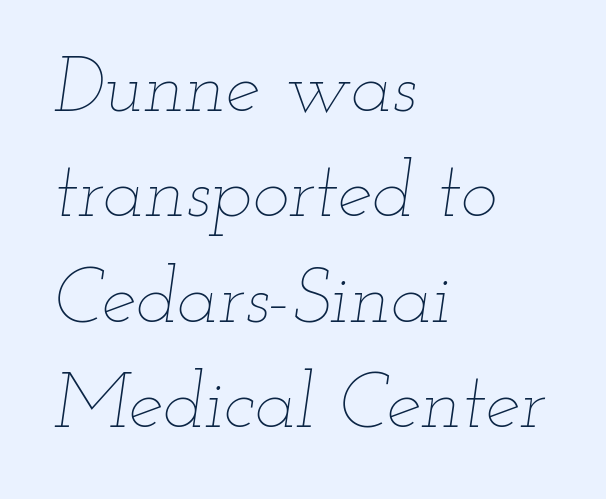
The image shows 78 px thin, wide type, italic (leaning right); set left-aligned, normal line spacing (1.35x), normal letter spacing, not underlined; low stroke contrast and a small x-height.
